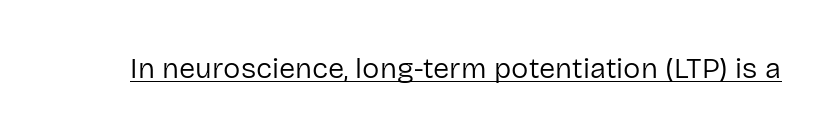
{"serif": "no", "italic": "no", "bold": "no", "weight": "regular", "width": "normal", "stroke_contrast": "low", "x_height": "medium", "monospaced": "no", "underline": "yes", "letter_spacing": "normal", "letter_spacing_em": 0.0, "glyph_px": 29}
